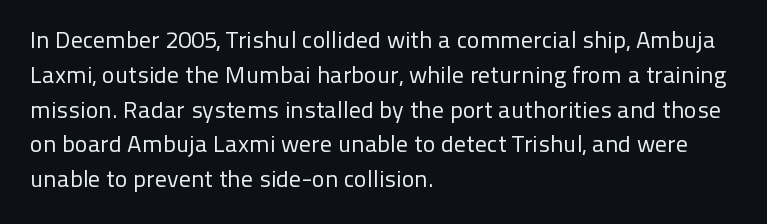
Summary of weight: not heavy and not bold. The passage shown stacks its lines at a standard gap. Upright lettering throughout. Tracking value appears to be zero — textbook default spacing.
